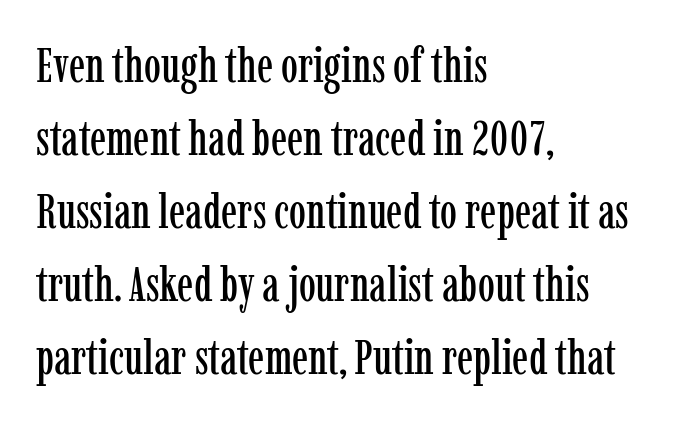
{"serif": "yes", "italic": "no", "width": "condensed", "stroke_contrast": "low", "x_height": "medium", "monospaced": "no", "underline": "no", "align": "left", "line_spacing": "normal", "line_spacing_ratio": 1.52, "letter_spacing": "normal", "letter_spacing_em": 0.0, "glyph_px": 48}
